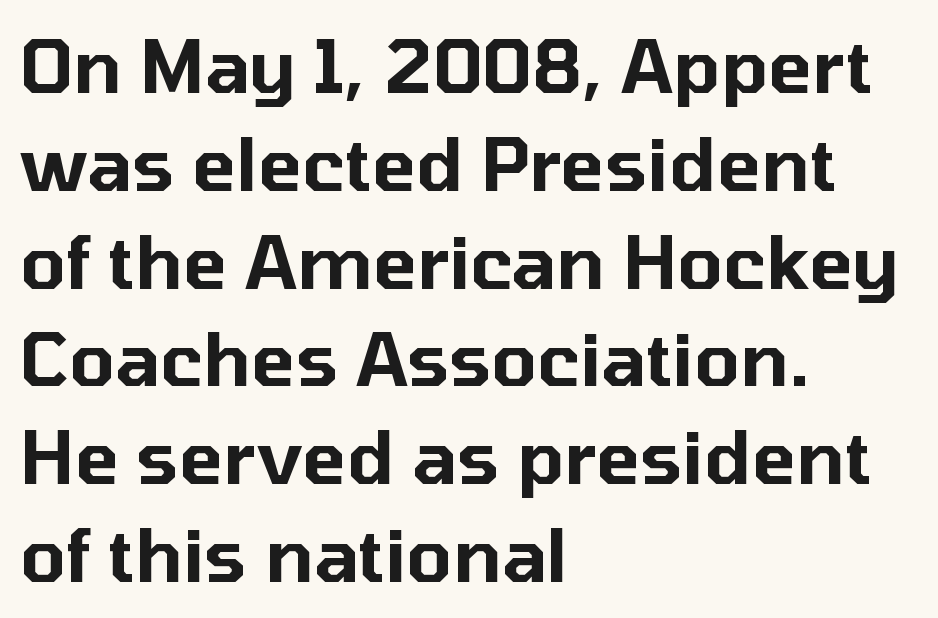
The rendering anchors every line to the left-hand side. Tracking value appears to be zero — textbook default spacing. The strip under each line holds only bare page. Baseline-to-baseline distance is the conventional proportion of letter height.
